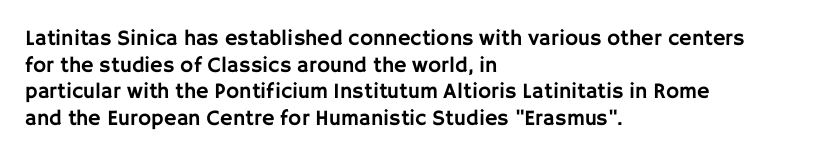
The image shows 22 px text type, upright; set left-aligned, line spacing 1.21x, normal letter spacing, not underlined.
